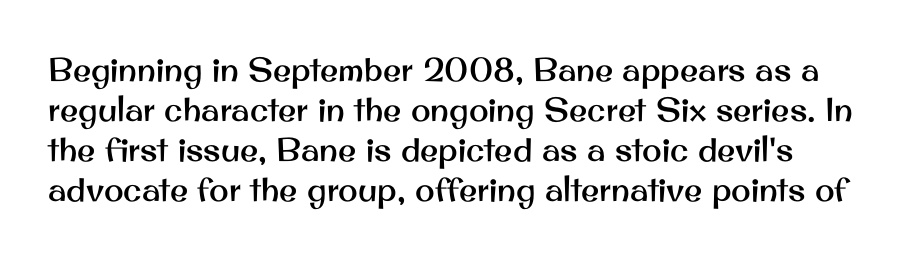
The rendering uses natural spacing where letterforms have individual widths. Does the lettering tilt? It doesn't — this is upright. The passage shown has conventional tracking throughout. Honestly, there is no underline to notice here at all. The passage shown is typeset with a sans-serif family.
